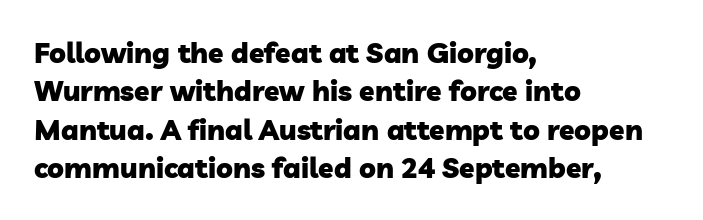
The image shows 28 px heavy sans-serif type; set left-aligned, normal line spacing (1.37x), normal letter spacing, not underlined; low stroke contrast and a medium x-height.
